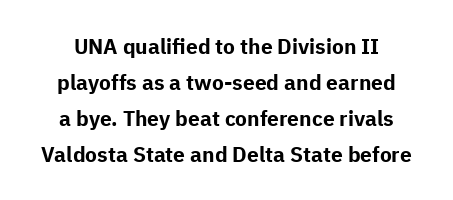
{"italic": "no", "bold": "yes", "underline": "no", "line_spacing_ratio": 1.71, "letter_spacing": "normal", "letter_spacing_em": 0.0, "glyph_px": 21}
